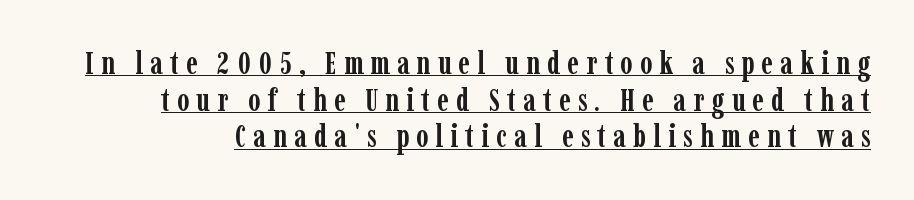
{"serif": "yes", "italic": "no", "bold": "yes", "weight": "semibold", "width": "condensed", "stroke_contrast": "low", "x_height": "medium", "monospaced": "no", "underline": "yes", "line_spacing_ratio": 1.18, "letter_spacing": "wide", "letter_spacing_em": 0.23, "glyph_px": 31}
